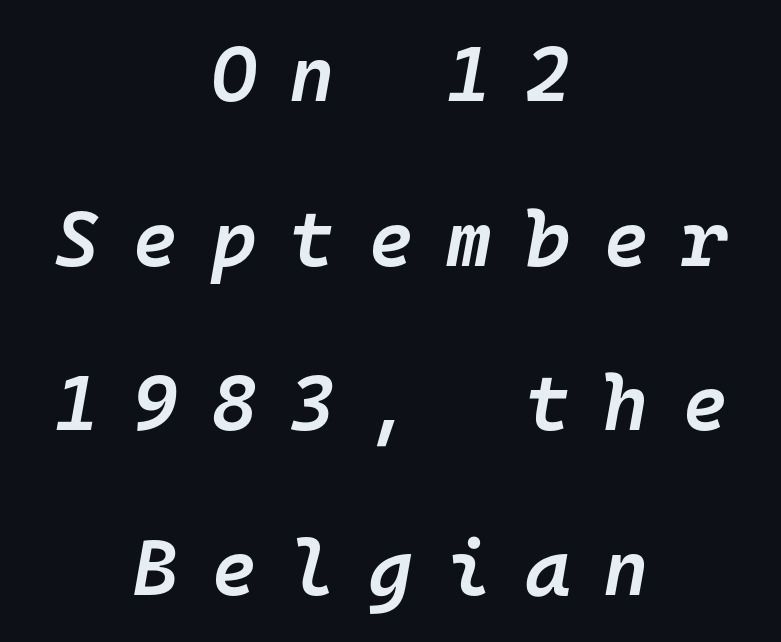
Q: Is the text bold? A: Semi-bold.
Q: Is the text italic (slanted)? A: Yes, it leans right by about 10 degrees.
Q: Is the text underlined? A: No.
Q: How is the paragraph aligned? A: Centered.
Q: Is the spacing between letters normal or unusually wide? A: Unusually wide.
Q: Is the spacing between lines tight, normal or loose? A: Loose.
Q: Width (condensed, normal, or wide)? A: Normal.
Q: Stroke contrast? A: Low.
Q: x-height? A: Medium.
Q: Monospaced? A: Yes.
